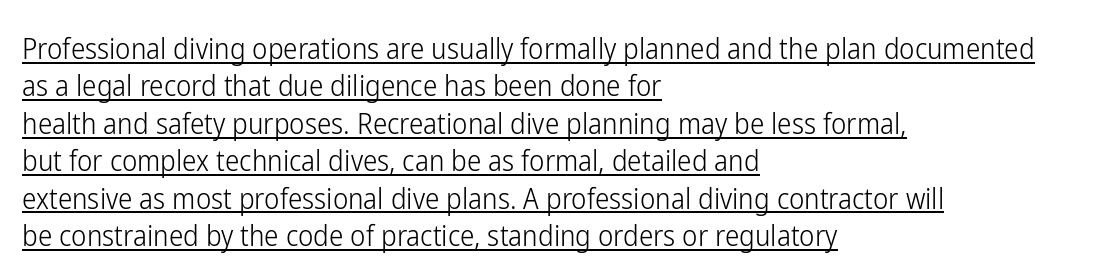
Q: Is the text bold? A: No.
Q: Is the text italic (slanted)? A: No, it is upright.
Q: Is the typeface a serif or a sans-serif typeface? A: Sans-serif.
Q: Is the text underlined? A: Yes.
Q: How is the paragraph aligned? A: Left-aligned.
Q: Is the spacing between letters normal or unusually wide? A: Normal.
Q: Is the spacing between lines tight, normal or loose? A: Normal.
Q: Width (condensed, normal, or wide)? A: Condensed.
Q: Stroke contrast? A: Low.
Q: x-height? A: Medium.
Q: Monospaced? A: No.
